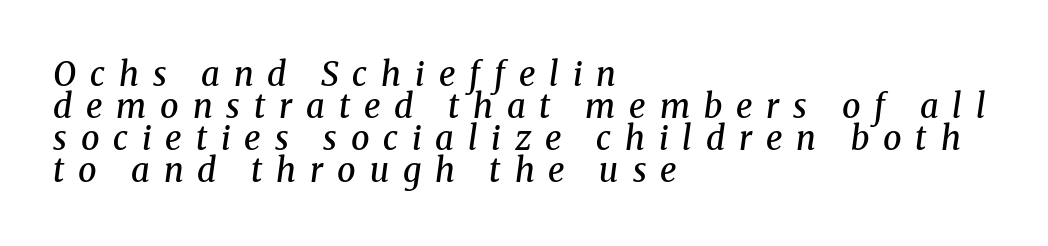
Q: Is the text bold? A: Semi-bold.
Q: Is the text italic (slanted)? A: Yes, it leans right by about 8 degrees.
Q: Is the typeface a serif or a sans-serif typeface? A: Serif.
Q: Is the text underlined? A: No.
Q: How is the paragraph aligned? A: Left-aligned.
Q: Is the spacing between letters normal or unusually wide? A: Unusually wide.
Q: Is the spacing between lines tight, normal or loose? A: Tight.
Q: Width (condensed, normal, or wide)? A: Normal.
Q: Stroke contrast? A: Medium.
Q: x-height? A: Medium.
Q: Monospaced? A: No.
